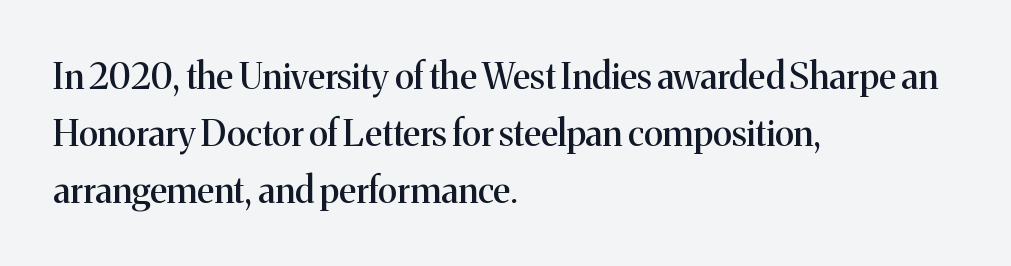
{"serif": "yes", "italic": "no", "width": "normal", "stroke_contrast": "medium", "x_height": "medium", "monospaced": "no", "underline": "no", "align": "left", "line_spacing": "normal", "line_spacing_ratio": 1.58, "letter_spacing": "normal", "letter_spacing_em": 0.0, "glyph_px": 36}
